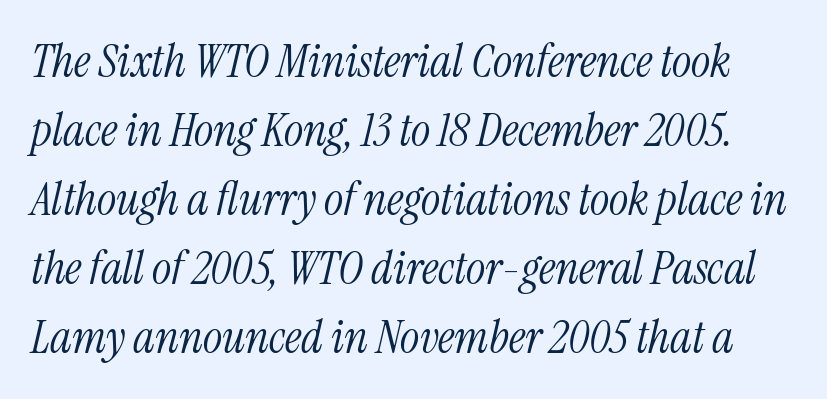
Q: Is the text bold? A: No.
Q: Is the text italic (slanted)? A: Yes, it leans right by about 13 degrees.
Q: Is the typeface a serif or a sans-serif typeface? A: Serif.
Q: Is the text underlined? A: No.
Q: Is the spacing between letters normal or unusually wide? A: Normal.
Q: Is the spacing between lines tight, normal or loose? A: Normal.
Q: Width (condensed, normal, or wide)? A: Condensed.
Q: Stroke contrast? A: Medium.
Q: x-height? A: Medium.
Q: Monospaced? A: No.
